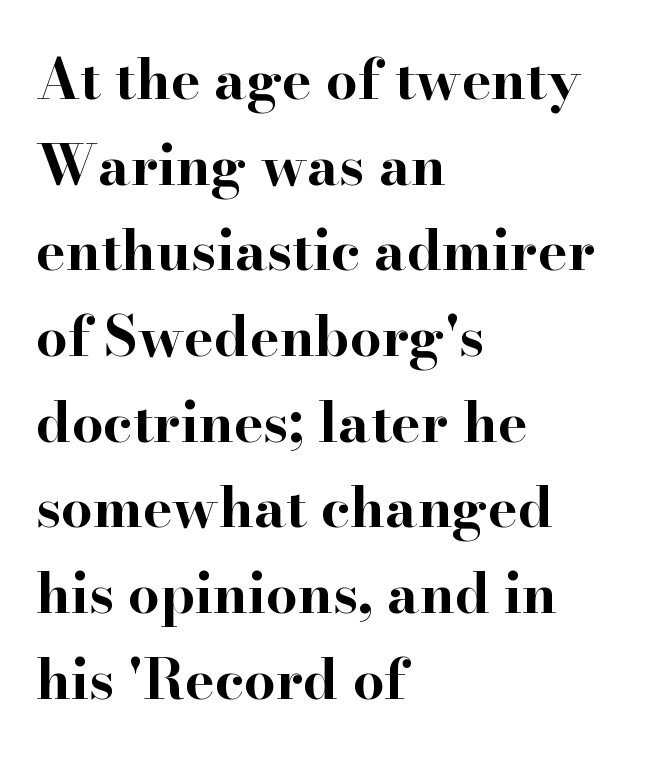
The image shows 56 px bold, wide serif type, upright; set left-aligned, normal line spacing (1.53x), normal letter spacing, not underlined; high stroke contrast and a small x-height.
